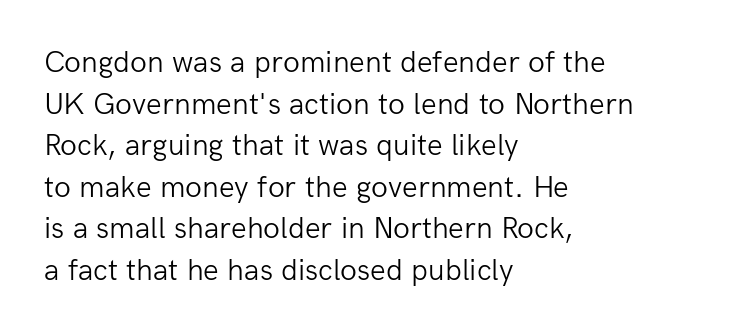
The type is set solid horizontally, with unmodified tracking. Weight: regular or lighter. A student would call this left alignment; a typographer would say flush left, rag right. Observe the absence of serifs on each vertical stroke in this sample. Ordinary non-slanted type is in use. The letters advance in unequal steps, a hallmark of proportional type.
